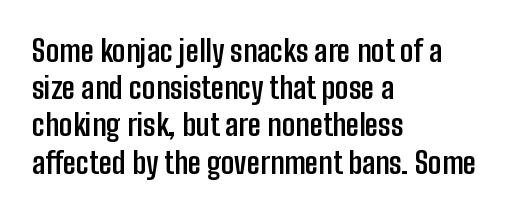
The image shows 30 px semibold, condensed sans-serif type, upright; set left-aligned, line spacing 1.24x, normal letter spacing, not underlined; low stroke contrast and a medium x-height.
